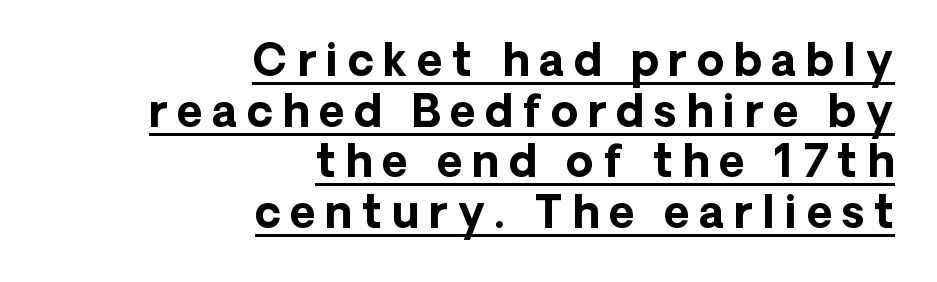
{"serif": "no", "italic": "no", "bold": "yes", "weight": "bold", "width": "normal", "stroke_contrast": "low", "x_height": "medium", "monospaced": "no", "underline": "yes", "align": "right", "line_spacing": "tight", "line_spacing_ratio": 1.15, "letter_spacing": "wide", "letter_spacing_em": 0.22, "glyph_px": 44}
